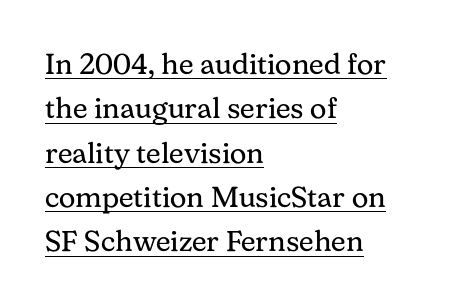
Q: Is the text bold? A: No.
Q: Is the text italic (slanted)? A: No, it is upright.
Q: Is the typeface a serif or a sans-serif typeface? A: Serif.
Q: Is the text underlined? A: Yes.
Q: How is the paragraph aligned? A: Left-aligned.
Q: Is the spacing between letters normal or unusually wide? A: Normal.
Q: Is the spacing between lines tight, normal or loose? A: Normal.
Q: Width (condensed, normal, or wide)? A: Normal.
Q: Stroke contrast? A: Medium.
Q: x-height? A: Medium.
Q: Monospaced? A: No.
